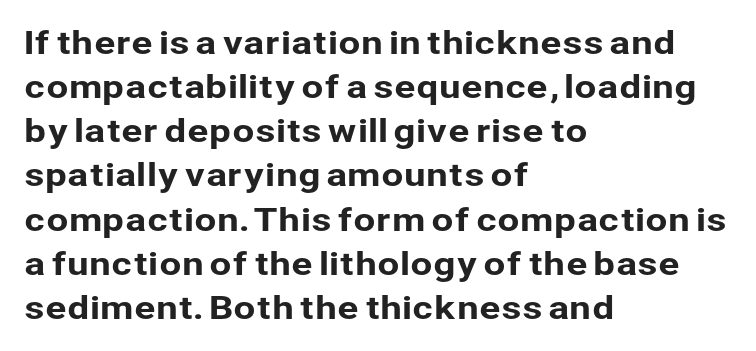
Q: Is the text italic (slanted)? A: No, it is upright.
Q: Is the typeface a serif or a sans-serif typeface? A: Sans-serif.
Q: Is the text underlined? A: No.
Q: How is the paragraph aligned? A: Left-aligned.
Q: Is the spacing between letters normal or unusually wide? A: Normal.
Q: Is the spacing between lines tight, normal or loose? A: Normal.
Q: Width (condensed, normal, or wide)? A: Normal.
Q: Stroke contrast? A: Low.
Q: x-height? A: Medium.
Q: Monospaced? A: No.
